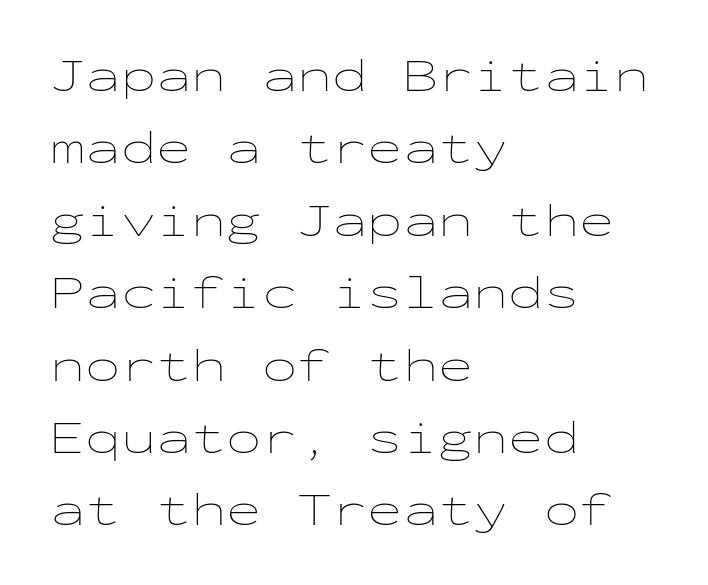
The image shows 47 px thin, wide type, upright, monospaced; set left-aligned, normal line spacing (1.54x), normal letter spacing, not underlined; low stroke contrast and a medium x-height.
